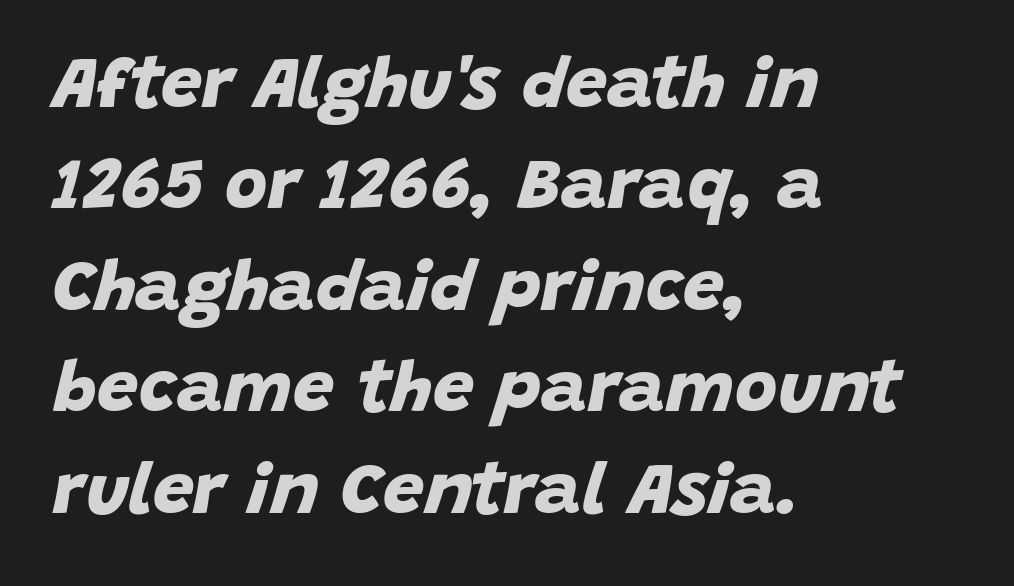
The image shows 73 px bold sans-serif type; set left-aligned, normal line spacing (1.39x), normal letter spacing, not underlined; low stroke contrast and a large x-height.
